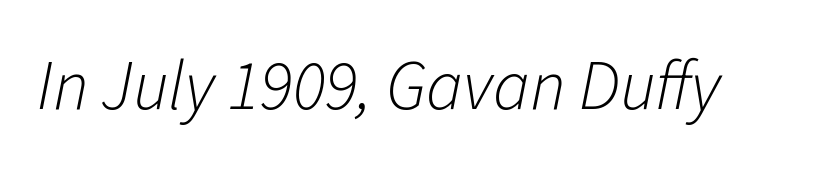
{"italic": "yes", "lean": "right", "slant_degrees": 11, "bold": "no", "weight": "light", "width": "normal", "stroke_contrast": "low", "x_height": "medium", "monospaced": "no", "underline": "no", "letter_spacing": "normal", "letter_spacing_em": 0.0, "glyph_px": 70}
